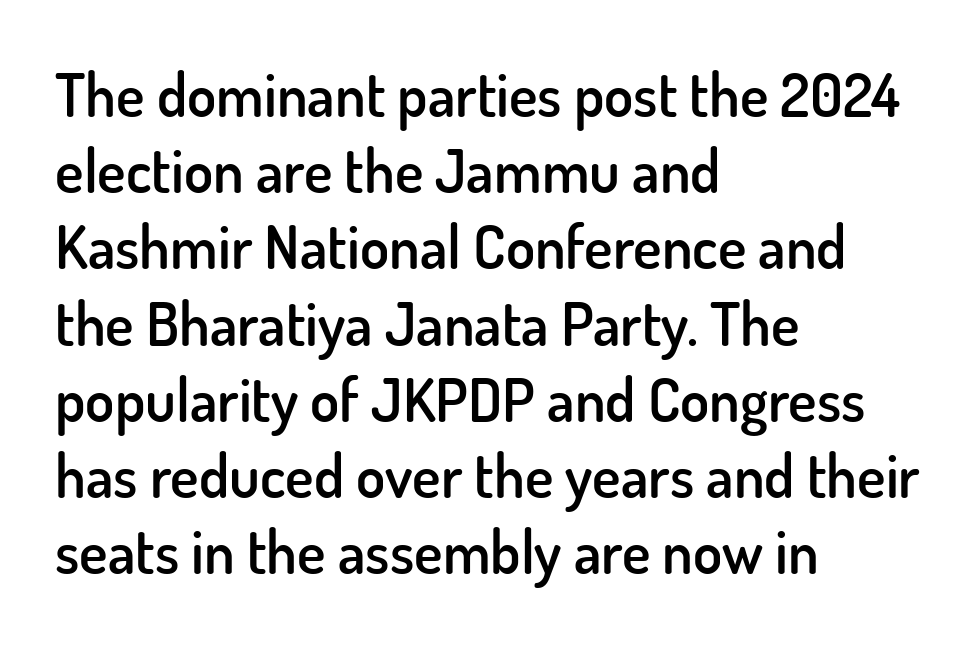
The image shows 60 px semibold sans-serif type, upright; set left-aligned, normal line spacing (1.27x), normal letter spacing, not underlined; low stroke contrast and a small x-height.
